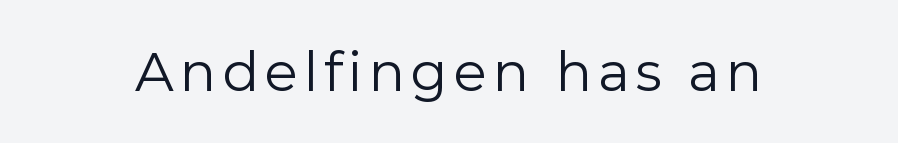
Q: Is the text bold? A: No.
Q: Is the text italic (slanted)? A: No, it is upright.
Q: Is the typeface a serif or a sans-serif typeface? A: Sans-serif.
Q: Is the text underlined? A: No.
Q: Width (condensed, normal, or wide)? A: Normal.
Q: x-height? A: Medium.
Q: Monospaced? A: No.
